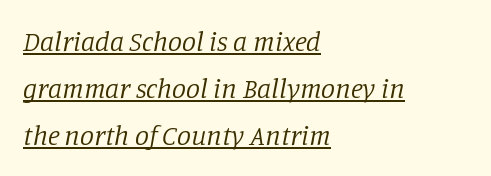
{"serif": "yes", "italic": "yes", "lean": "right", "slant_degrees": 11, "bold": "no", "weight": "regular", "width": "normal", "stroke_contrast": "low", "x_height": "large", "monospaced": "no", "underline": "yes", "align": "left", "line_spacing": "normal", "line_spacing_ratio": 1.68, "letter_spacing": "normal", "letter_spacing_em": 0.0, "glyph_px": 28}
